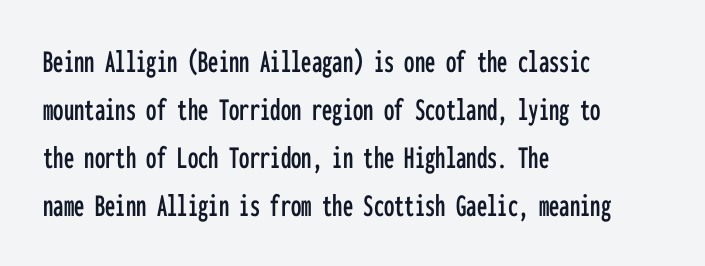
This sample keeps an unexceptional amount of space between lines. Ascenders rise straight up at ninety degrees. The area under the type is left untouched. The paragraph has a hard left edge and a soft right edge.
